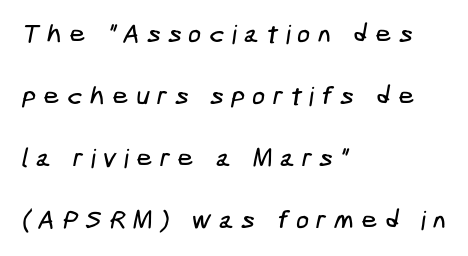
{"underline": "no", "align": "left", "line_spacing": "loose", "line_spacing_ratio": 2.39, "letter_spacing": "wide", "letter_spacing_em": 0.27, "glyph_px": 26}
